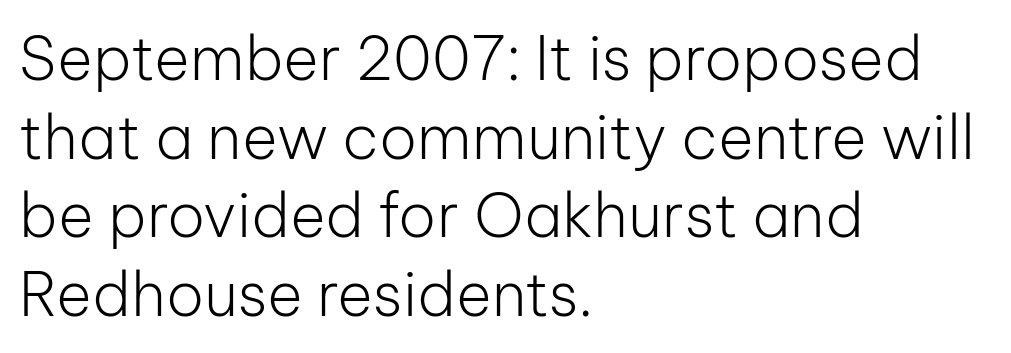
Q: Is the text bold? A: No.
Q: Is the text italic (slanted)? A: No, it is upright.
Q: Is the typeface a serif or a sans-serif typeface? A: Sans-serif.
Q: Is the text underlined? A: No.
Q: How is the paragraph aligned? A: Left-aligned.
Q: Is the spacing between letters normal or unusually wide? A: Normal.
Q: Is the spacing between lines tight, normal or loose? A: Normal.
Q: Width (condensed, normal, or wide)? A: Normal.
Q: Stroke contrast? A: Low.
Q: x-height? A: Medium.
Q: Monospaced? A: No.
